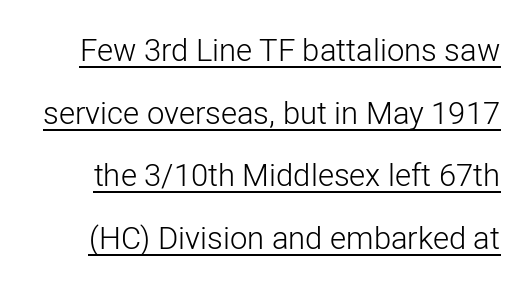
The image shows 31 px light sans-serif type, upright; set loose line spacing (2.02x), normal letter spacing, underlined; low stroke contrast and a medium x-height.
